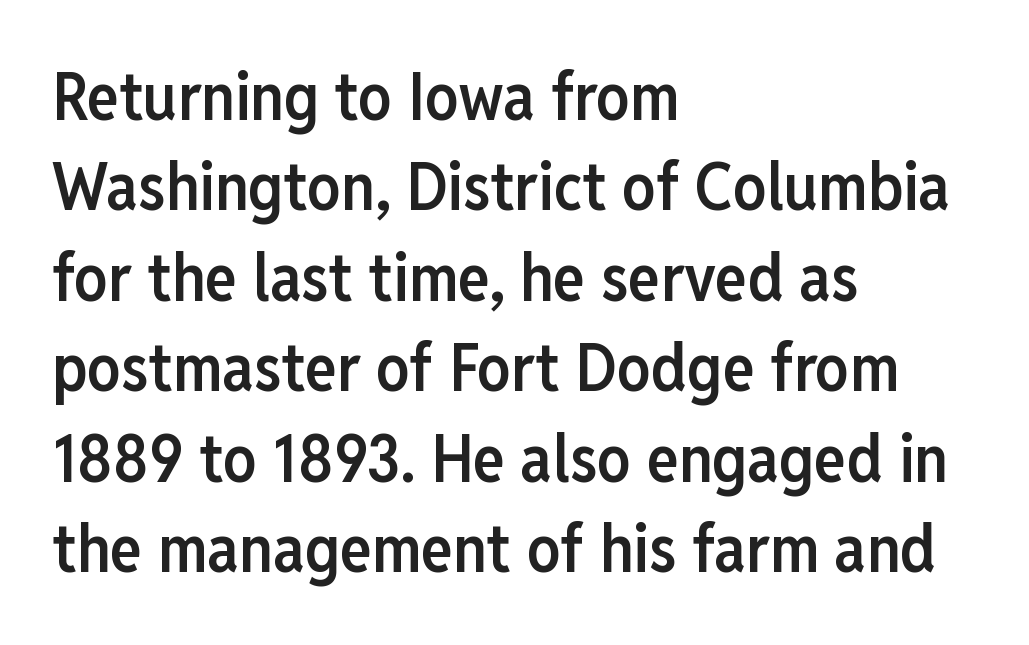
The image shows 67 px semibold, condensed sans-serif type, upright; set left-aligned, normal line spacing (1.35x), normal letter spacing, not underlined; low stroke contrast and a medium x-height.
